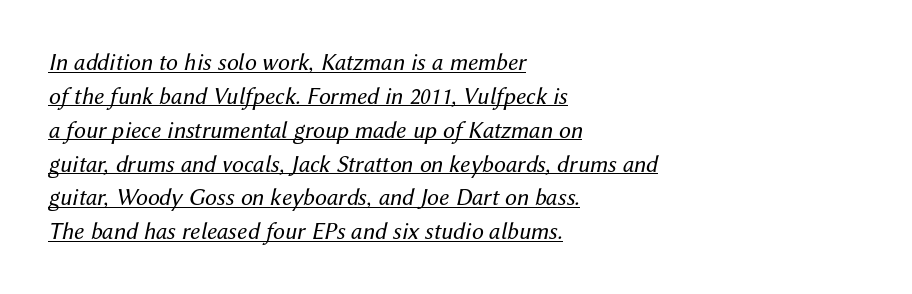
The image shows 24 px text type, italic (leaning right); set left-aligned, normal line spacing (1.41x), normal letter spacing, underlined.
